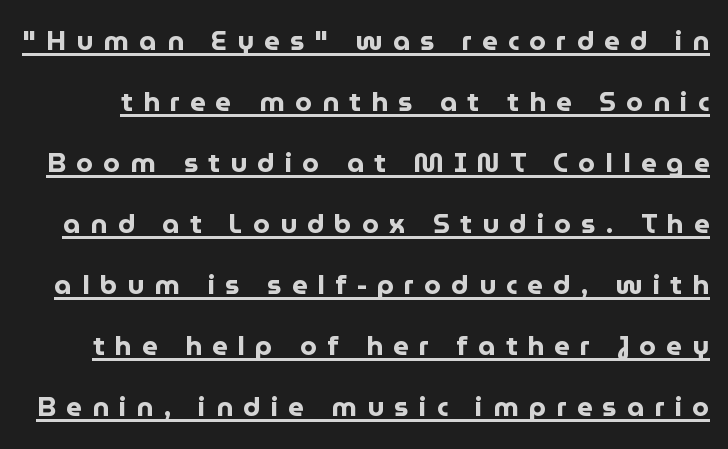
The image shows 27 px bold type, upright; set loose line spacing (2.26x), unusually wide letter spacing (+0.38 em), underlined.
